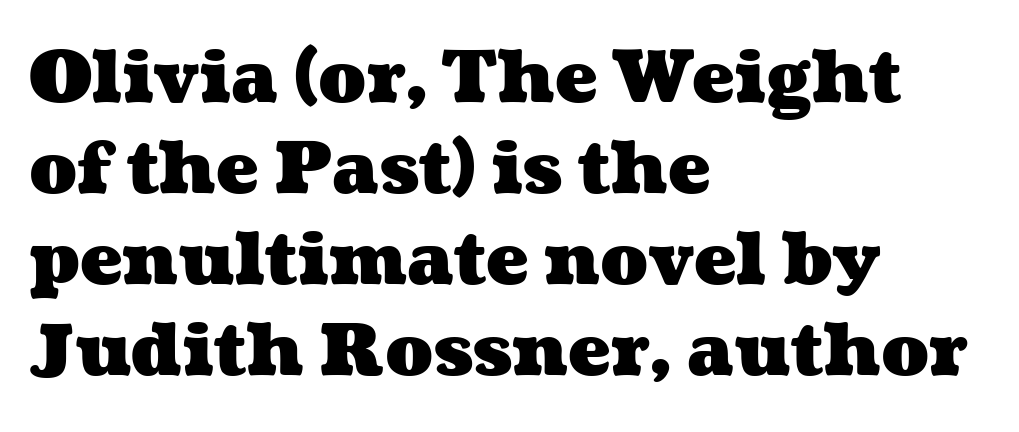
Q: Is the text bold? A: Yes.
Q: Is the text underlined? A: No.
Q: How is the paragraph aligned? A: Left-aligned.
Q: Is the spacing between letters normal or unusually wide? A: Normal.
Q: Is the spacing between lines tight, normal or loose? A: Normal.
Q: Width (condensed, normal, or wide)? A: Wide.
Q: Stroke contrast? A: Medium.
Q: x-height? A: Medium.
Q: Monospaced? A: No.
